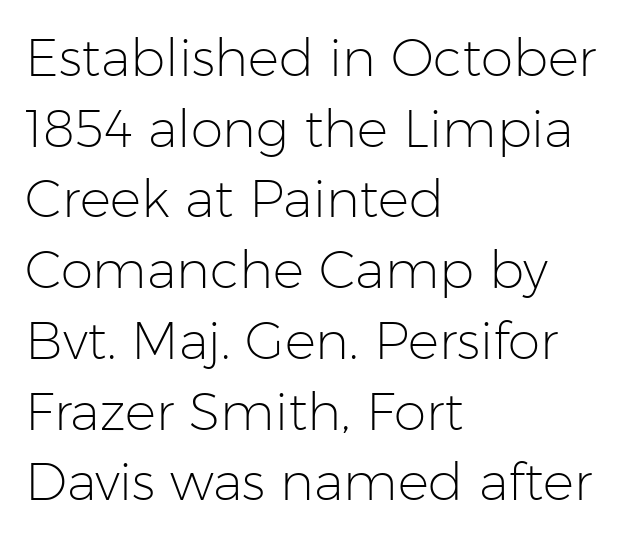
{"serif": "no", "italic": "no", "bold": "no", "weight": "light", "width": "normal", "stroke_contrast": "low", "x_height": "medium", "monospaced": "no", "underline": "no", "align": "left", "line_spacing": "normal", "line_spacing_ratio": 1.36, "letter_spacing": "normal", "letter_spacing_em": 0.0, "glyph_px": 52}
